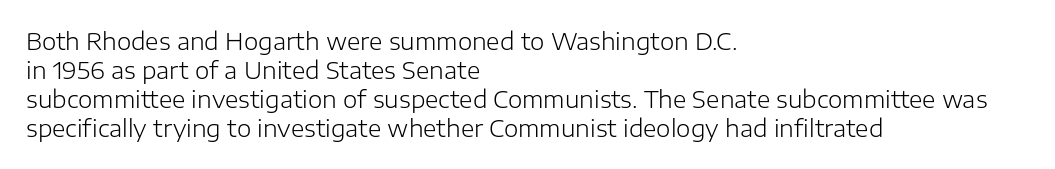
Q: Is the text bold? A: No.
Q: Is the text italic (slanted)? A: No, it is upright.
Q: Is the text underlined? A: No.
Q: How is the paragraph aligned? A: Left-aligned.
Q: Is the spacing between letters normal or unusually wide? A: Normal.
Q: Is the spacing between lines tight, normal or loose? A: Normal.
